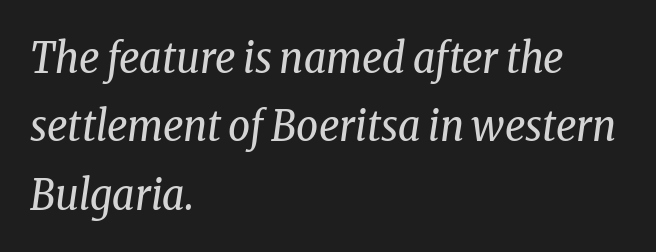
The image shows 43 px regular-weight, condensed serif type, italic (leaning right); set left-aligned, normal line spacing (1.59x), normal letter spacing, not underlined; low stroke contrast and a medium x-height.
